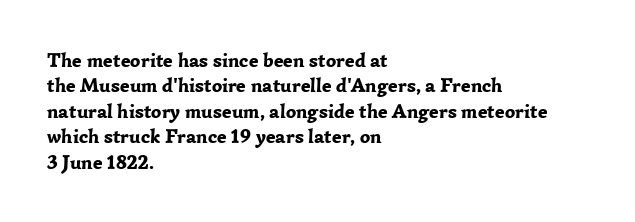
Q: Is the text bold? A: Yes.
Q: Is the text italic (slanted)? A: No, it is upright.
Q: Is the text underlined? A: No.
Q: How is the paragraph aligned? A: Left-aligned.
Q: Is the spacing between letters normal or unusually wide? A: Normal.
Q: Is the spacing between lines tight, normal or loose? A: Normal.
